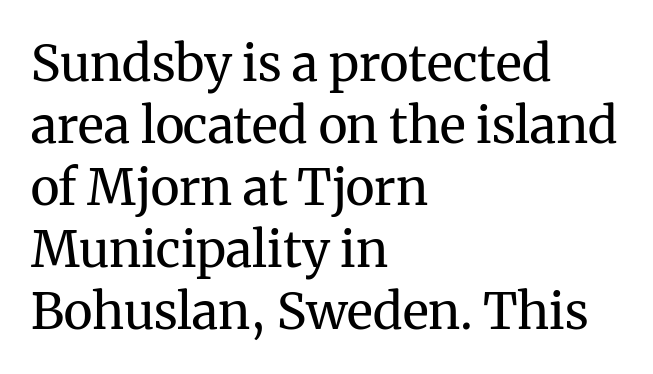
{"serif": "yes", "italic": "no", "bold": "no", "weight": "regular", "width": "normal", "stroke_contrast": "medium", "x_height": "medium", "monospaced": "no", "underline": "no", "align": "left", "line_spacing_ratio": 1.24, "letter_spacing": "normal", "letter_spacing_em": 0.0, "glyph_px": 50}
